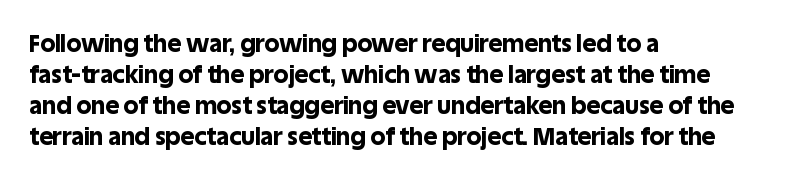
{"italic": "no", "bold": "yes", "underline": "no", "align": "left", "line_spacing": "normal", "line_spacing_ratio": 1.29, "letter_spacing": "normal", "letter_spacing_em": 0.0, "glyph_px": 24}
